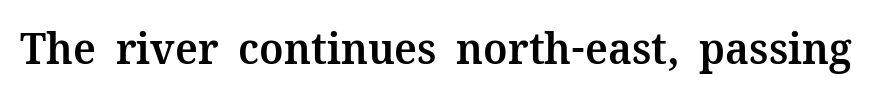
Lines of text with bare space underneath. The face used here is proportionally spaced, like ordinary book or web type. Default kerning and tracking; the words read as compact shapes. Each glyph is drawn with semibold strokes, heavier than normal yet not fully bold. The typeface chosen for these lines features serifs.
